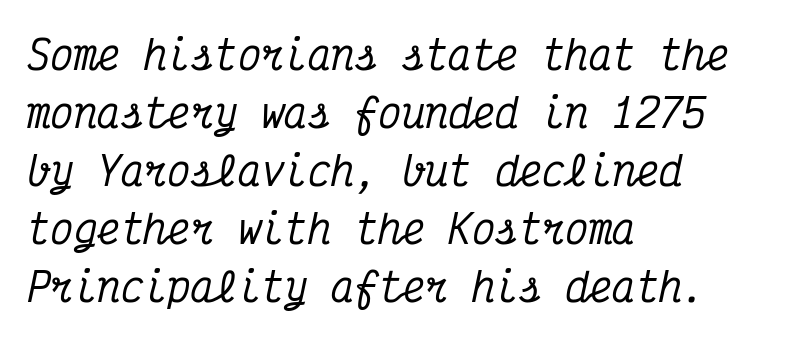
{"serif": "yes", "italic": "yes", "lean": "right", "slant_degrees": 12, "width": "condensed", "stroke_contrast": "medium", "x_height": "medium", "monospaced": "yes", "underline": "no", "align": "left", "line_spacing": "normal", "line_spacing_ratio": 1.49, "letter_spacing": "normal", "letter_spacing_em": 0.0, "glyph_px": 39}
